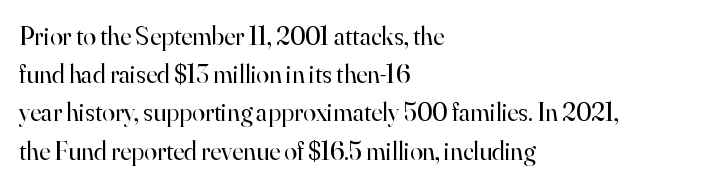
The image shows 26 px text type, upright; set left-aligned, normal line spacing (1.47x), normal letter spacing, not underlined.
